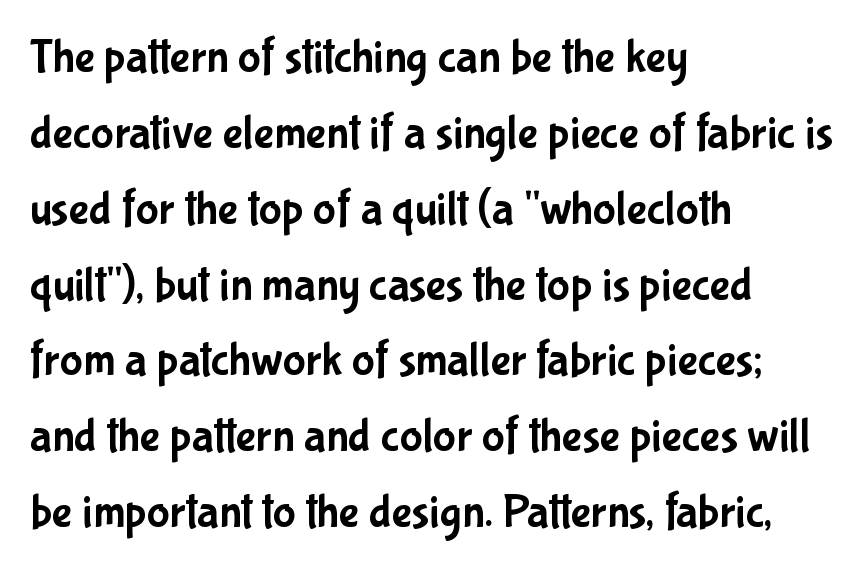
The image shows 48 px condensed sans-serif type, upright; set left-aligned, normal line spacing (1.58x), normal letter spacing, not underlined; low stroke contrast and a medium x-height.
